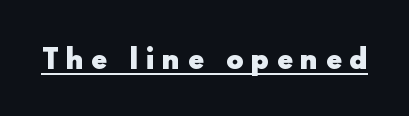
{"italic": "no", "bold": "yes", "underline": "yes", "letter_spacing": "wide", "letter_spacing_em": 0.31, "glyph_px": 26}
